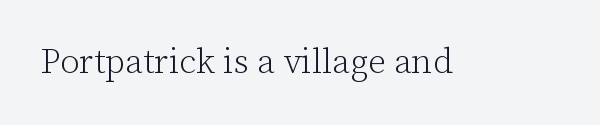
Q: Is the text bold? A: No.
Q: Is the text italic (slanted)? A: No, it is upright.
Q: Is the typeface a serif or a sans-serif typeface? A: Serif.
Q: Is the text underlined? A: No.
Q: Is the spacing between letters normal or unusually wide? A: Normal.
Q: Width (condensed, normal, or wide)? A: Normal.
Q: Stroke contrast? A: Low.
Q: x-height? A: Medium.
Q: Monospaced? A: No.
